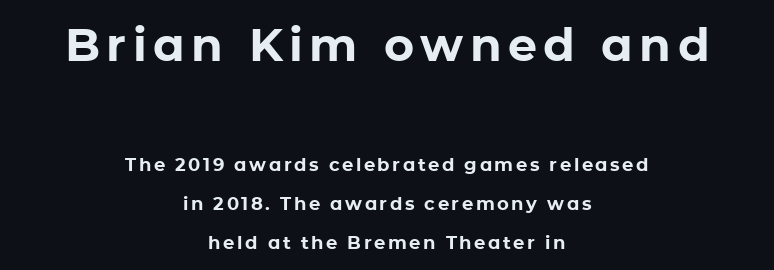
{"serif": "no", "italic": "no", "bold": "yes", "weight": "bold", "width": "normal", "stroke_contrast": "low", "x_height": "medium", "monospaced": "no", "underline": "no", "align": "center", "line_spacing": "loose", "line_spacing_ratio": 2.17, "larger_block": "first", "size_ratio": 2.56, "glyph_px": 46}
